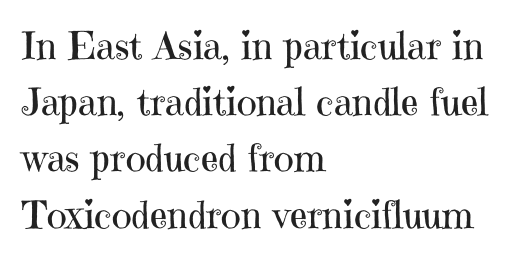
Q: Is the text bold? A: No.
Q: Is the text italic (slanted)? A: No, it is upright.
Q: Is the typeface a serif or a sans-serif typeface? A: Serif.
Q: Is the text underlined? A: No.
Q: How is the paragraph aligned? A: Left-aligned.
Q: Is the spacing between letters normal or unusually wide? A: Normal.
Q: Is the spacing between lines tight, normal or loose? A: Normal.
Q: Width (condensed, normal, or wide)? A: Normal.
Q: Stroke contrast? A: High.
Q: x-height? A: Medium.
Q: Monospaced? A: No.
